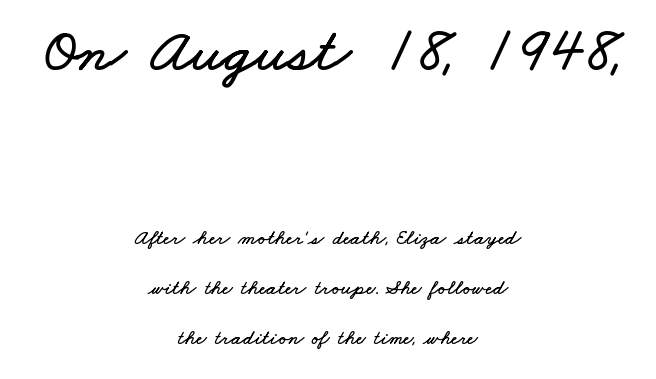
The paragraph shown floats in the horizontal middle. Larger block? The one above; the one below is distinctly smaller. Loosely led — the rows are spread out. The passage shown has conventional tracking throughout.
